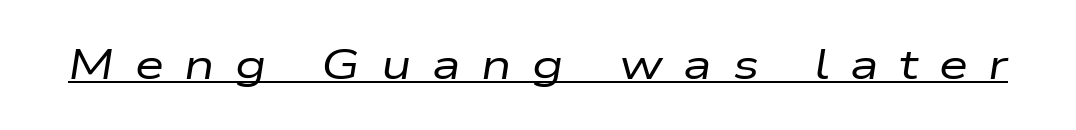
{"italic": "yes", "lean": "right", "slant_degrees": 9, "bold": "no", "weight": "regular", "width": "wide", "stroke_contrast": "low", "x_height": "medium", "monospaced": "no", "underline": "yes", "letter_spacing": "wide", "letter_spacing_em": 0.49, "glyph_px": 42}
